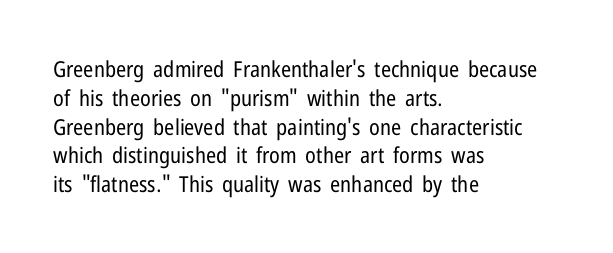
{"italic": "no", "bold": "no", "underline": "no", "align": "left", "line_spacing": "normal", "line_spacing_ratio": 1.31, "letter_spacing": "normal", "letter_spacing_em": 0.0, "glyph_px": 22}
